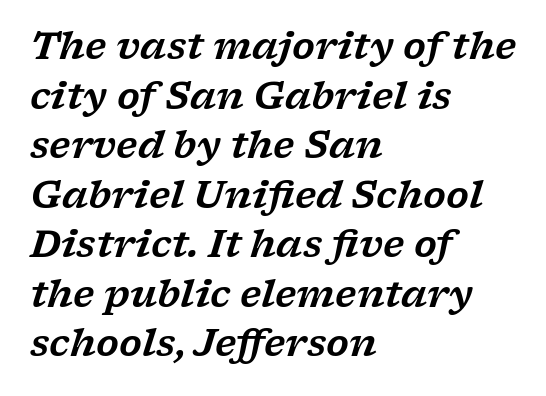
Any mark beneath the type? The region is blank. The typesetter chose a ragged-right arrangement here. Examine the stroke ends and you'll spot serifs. Default kerning and tracking; the words read as compact shapes.
